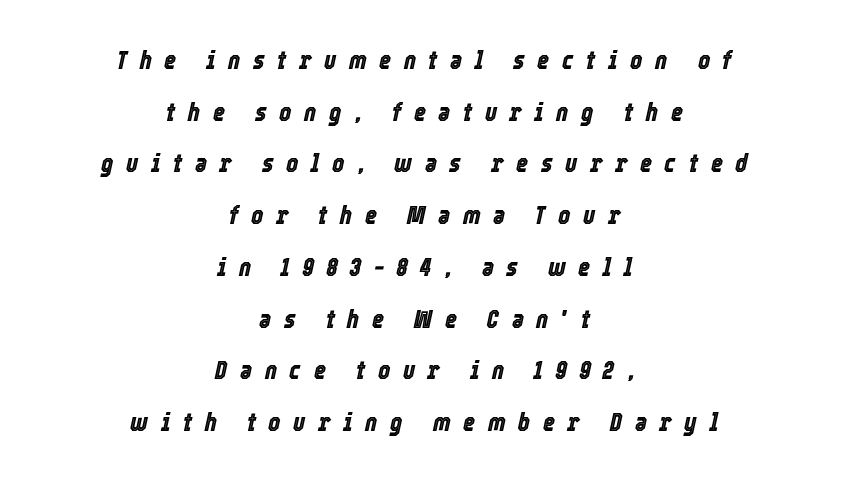
The image shows 26 px text type, italic (leaning right); set centered, loose line spacing (1.99x), unusually wide letter spacing (+0.48 em), not underlined.
